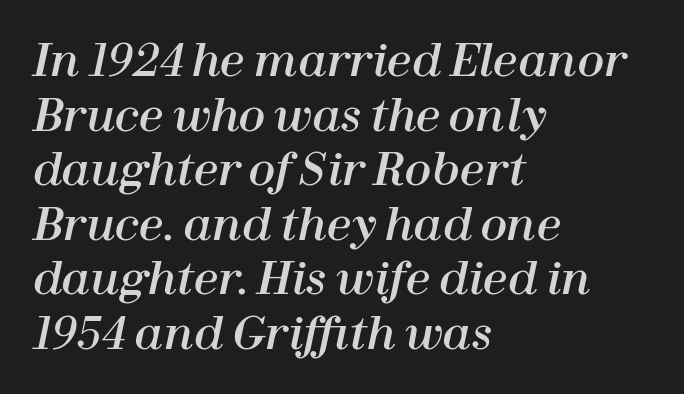
Proportional: the letters do not fall into vertical columns. Clear beneath every line of the passage. Every character sits at an angle, as italics do. Words appear dense and cohesive because spacing is normal.
